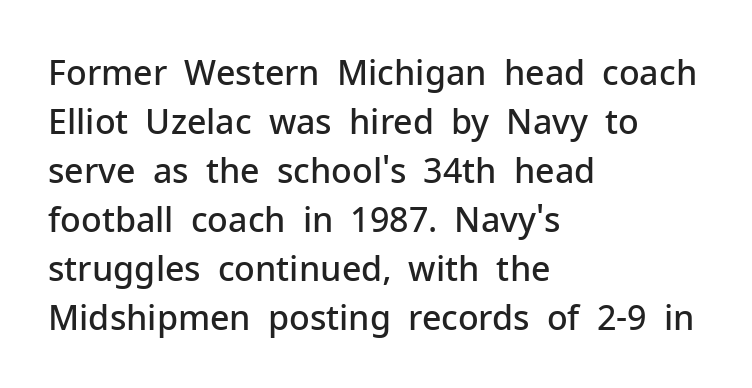
Baseline-to-baseline distance is the conventional proportion of letter height. Underlining? Definitely not there. Typographic density is moderately raised because the face is semibold. These lines are rendered in a variable-pitch font.
